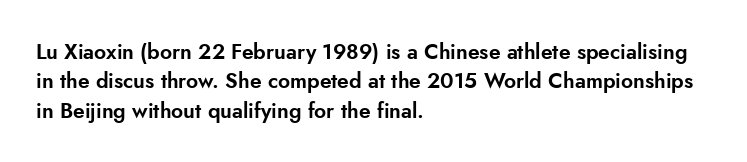
{"italic": "no", "underline": "no", "align": "left", "line_spacing": "normal", "line_spacing_ratio": 1.4, "letter_spacing": "normal", "letter_spacing_em": 0.0, "glyph_px": 21}
